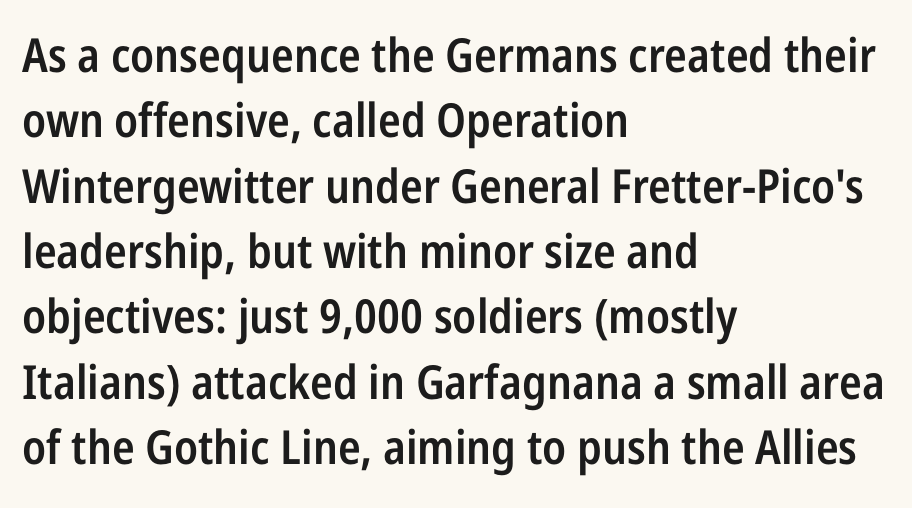
{"serif": "no", "italic": "no", "bold": "semi", "weight": "semibold", "width": "condensed", "stroke_contrast": "low", "x_height": "medium", "monospaced": "no", "underline": "no", "align": "left", "line_spacing": "normal", "line_spacing_ratio": 1.39, "letter_spacing": "normal", "letter_spacing_em": 0.0, "glyph_px": 47}
